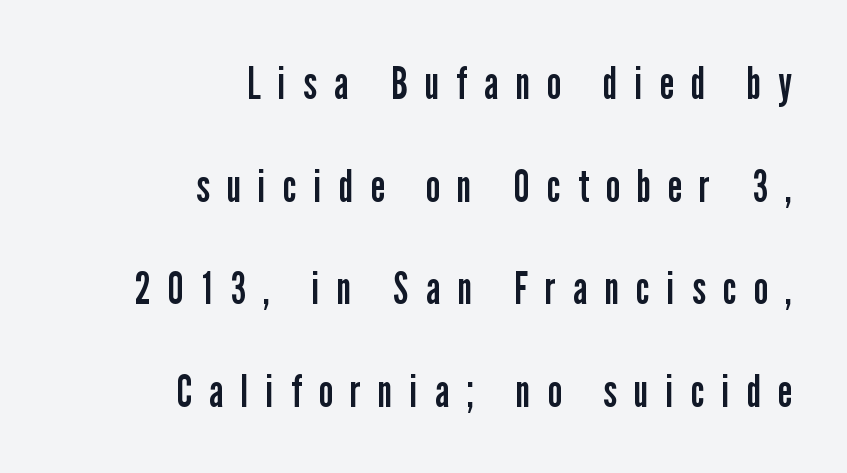
Q: Is the text bold? A: No.
Q: Is the text italic (slanted)? A: No, it is upright.
Q: Is the typeface a serif or a sans-serif typeface? A: Sans-serif.
Q: Is the text underlined? A: No.
Q: How is the paragraph aligned? A: Right-aligned.
Q: Is the spacing between letters normal or unusually wide? A: Unusually wide.
Q: Is the spacing between lines tight, normal or loose? A: Loose.
Q: Width (condensed, normal, or wide)? A: Condensed.
Q: Stroke contrast? A: Low.
Q: x-height? A: Medium.
Q: Monospaced? A: No.
